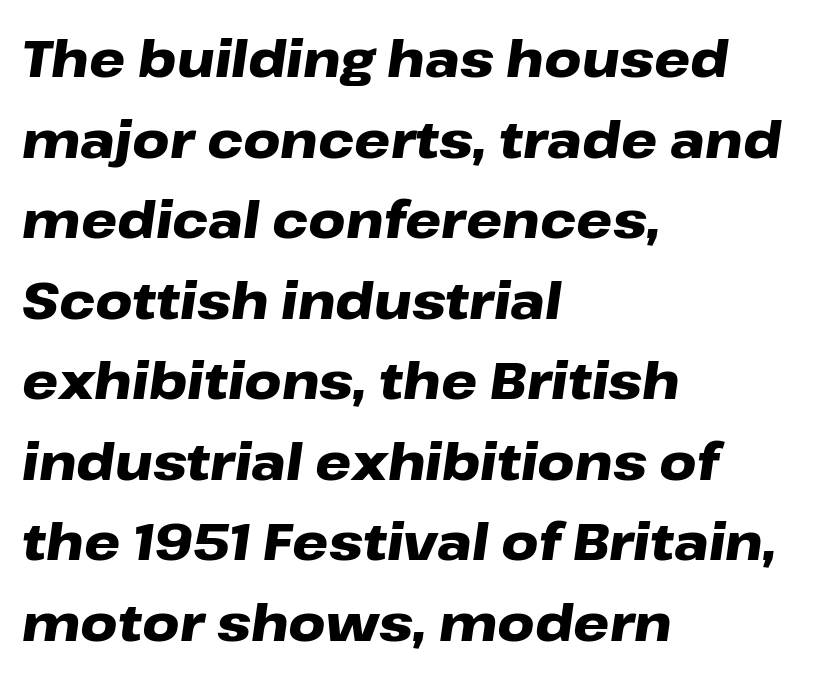
{"italic": "yes", "lean": "right", "slant_degrees": 8, "bold": "yes", "weight": "heavy", "width": "wide", "stroke_contrast": "low", "x_height": "medium", "monospaced": "no", "underline": "no", "align": "left", "line_spacing": "normal", "line_spacing_ratio": 1.58, "letter_spacing": "normal", "letter_spacing_em": 0.0, "glyph_px": 51}
